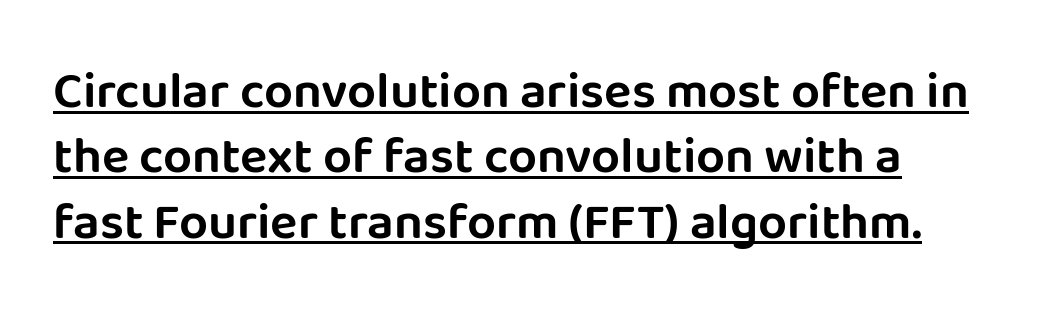
These lines keep a tight, regular rhythm from letter to letter. Like a heading marked for emphasis, these lines bear an underscore. This sample has the flowing, uneven cadence of proportional lettering. The rows are spaced the way most documents space them. This sample uses an upright cut, with every glyph sitting square on the baseline. The letters carry no serifs — their stems end cleanly without finishing strokes.
